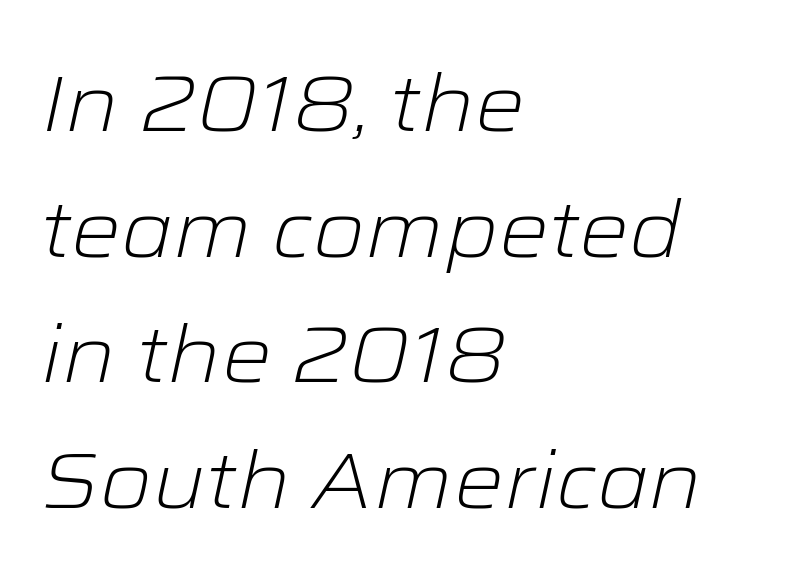
The image shows 79 px light, wide type, italic (leaning right); set left-aligned, normal line spacing (1.59x), normal letter spacing, not underlined; low stroke contrast and a medium x-height.
